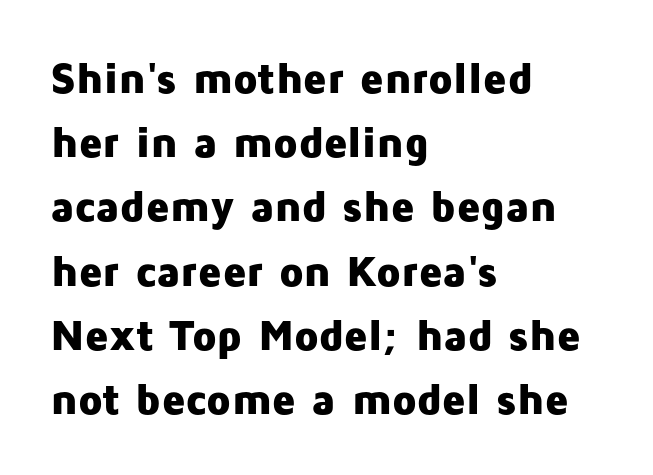
Q: Is the text bold? A: Yes.
Q: Is the text italic (slanted)? A: No, it is upright.
Q: Is the typeface a serif or a sans-serif typeface? A: Sans-serif.
Q: Is the text underlined? A: No.
Q: How is the paragraph aligned? A: Left-aligned.
Q: Is the spacing between letters normal or unusually wide? A: Normal.
Q: Is the spacing between lines tight, normal or loose? A: Normal.
Q: Width (condensed, normal, or wide)? A: Normal.
Q: Stroke contrast? A: Low.
Q: x-height? A: Medium.
Q: Monospaced? A: No.
